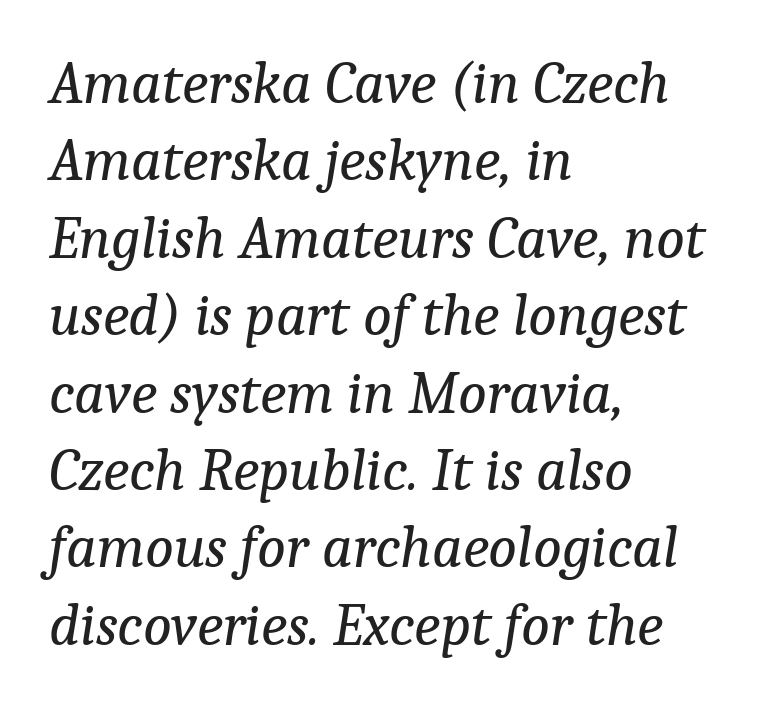
Q: Is the text bold? A: No.
Q: Is the text italic (slanted)? A: Yes, it leans right by about 9 degrees.
Q: Is the typeface a serif or a sans-serif typeface? A: Serif.
Q: Is the text underlined? A: No.
Q: How is the paragraph aligned? A: Left-aligned.
Q: Is the spacing between letters normal or unusually wide? A: Normal.
Q: Is the spacing between lines tight, normal or loose? A: Normal.
Q: Width (condensed, normal, or wide)? A: Normal.
Q: Stroke contrast? A: Low.
Q: x-height? A: Medium.
Q: Monospaced? A: No.
